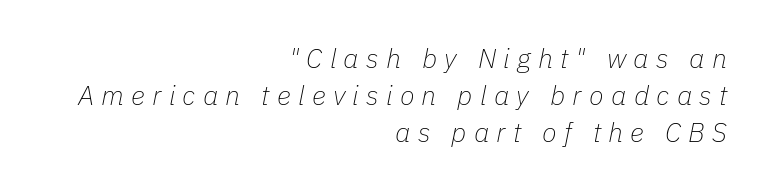
Q: Is the text bold? A: No.
Q: Is the text italic (slanted)? A: Yes, it leans right by about 11 degrees.
Q: Is the text underlined? A: No.
Q: How is the paragraph aligned? A: Right-aligned.
Q: Is the spacing between letters normal or unusually wide? A: Unusually wide.
Q: Is the spacing between lines tight, normal or loose? A: Normal.
